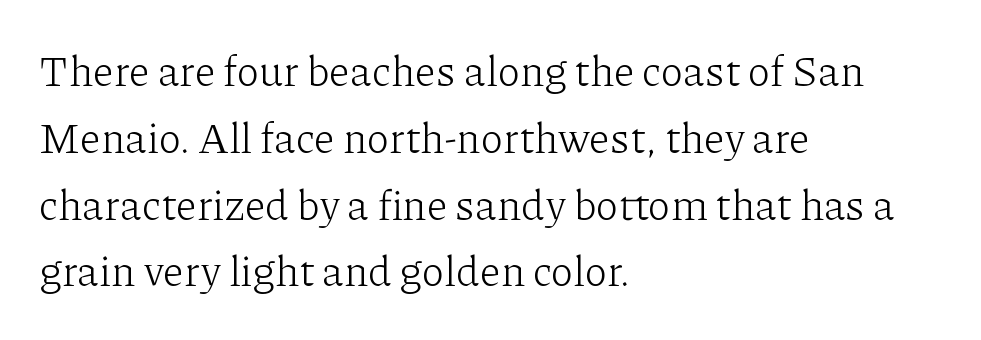
Letter spacing: default. Spacing verdict: proportional, widths tailored to each character. Is this a heavy cut? Hardly; it is regular or lighter. Every stem runs plumb, perpendicular to the baseline. Regular leading. I'd call this a serif setting — the letters wear small feet.
